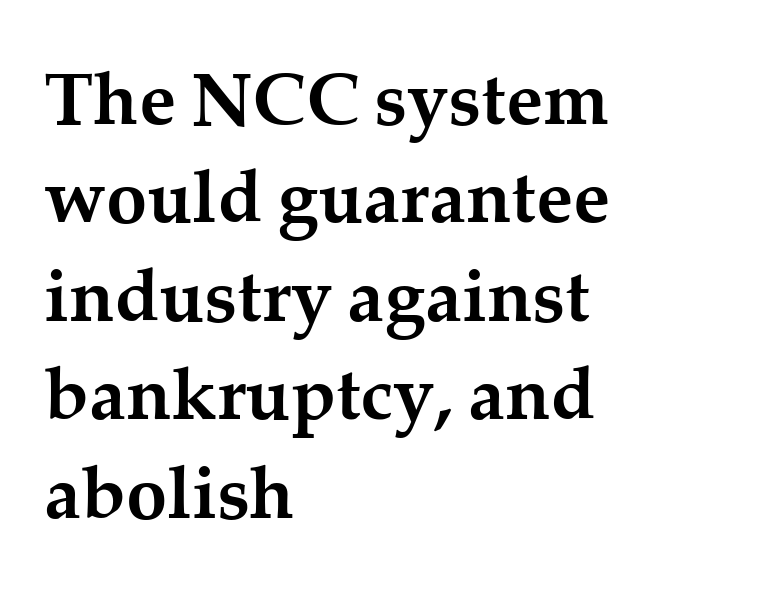
The image shows 74 px semibold serif type, upright; set left-aligned, normal line spacing (1.33x), normal letter spacing, not underlined; medium stroke contrast and a medium x-height.
